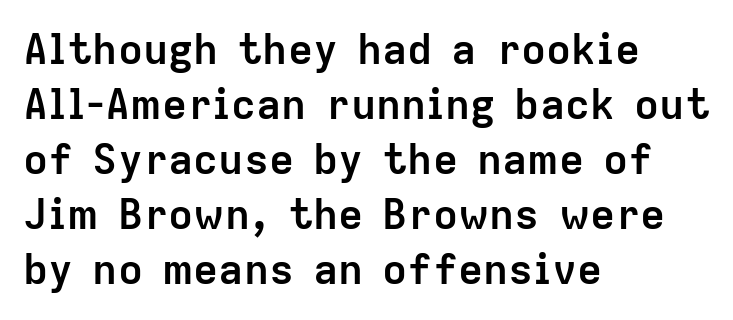
{"serif": "no", "italic": "no", "bold": "yes", "weight": "semibold", "width": "normal", "stroke_contrast": "low", "x_height": "medium", "monospaced": "no", "underline": "no", "align": "left", "line_spacing": "normal", "line_spacing_ratio": 1.31, "letter_spacing": "normal", "letter_spacing_em": 0.0, "glyph_px": 42}
